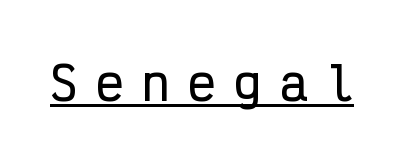
{"serif": "no", "italic": "no", "width": "condensed", "stroke_contrast": "low", "x_height": "medium", "monospaced": "yes", "underline": "yes", "letter_spacing": "wide", "letter_spacing_em": 0.4, "glyph_px": 46}
